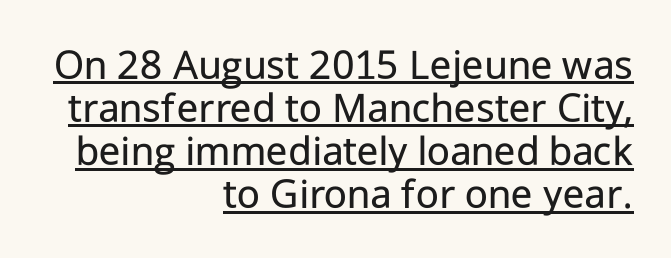
The image shows 44 px regular-weight sans-serif type, upright; set right-aligned, tight line spacing (0.98x), normal letter spacing, underlined; low stroke contrast and a medium x-height.
